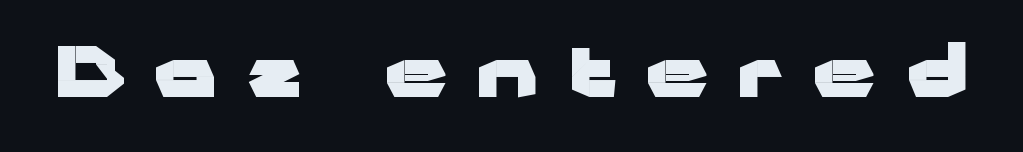
{"serif": "no", "italic": "no", "bold": "yes", "weight": "heavy", "width": "wide", "stroke_contrast": "low", "x_height": "medium", "monospaced": "no", "underline": "no", "letter_spacing": "wide", "letter_spacing_em": 0.44, "glyph_px": 69}
